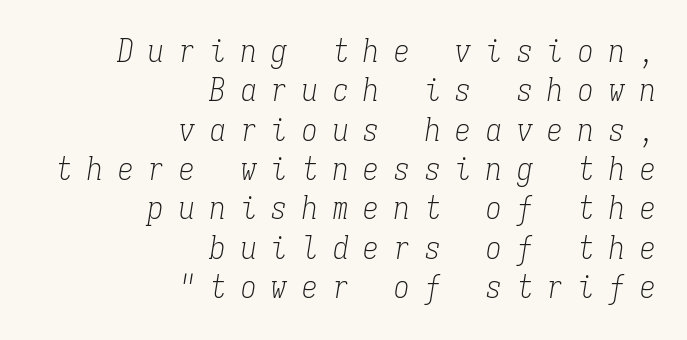
The image shows 31 px light, condensed serif type, italic (leaning right), monospaced; set right-aligned, normal line spacing (1.27x), unusually wide letter spacing (+0.49 em), not underlined; low stroke contrast and a medium x-height.
